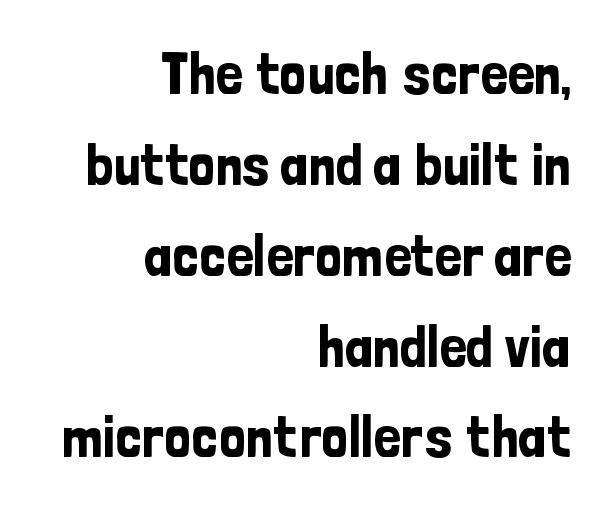
{"serif": "no", "italic": "no", "width": "condensed", "stroke_contrast": "low", "x_height": "medium", "monospaced": "no", "underline": "no", "align": "right", "line_spacing": "normal", "line_spacing_ratio": 1.54, "letter_spacing": "normal", "letter_spacing_em": 0.0, "glyph_px": 59}
